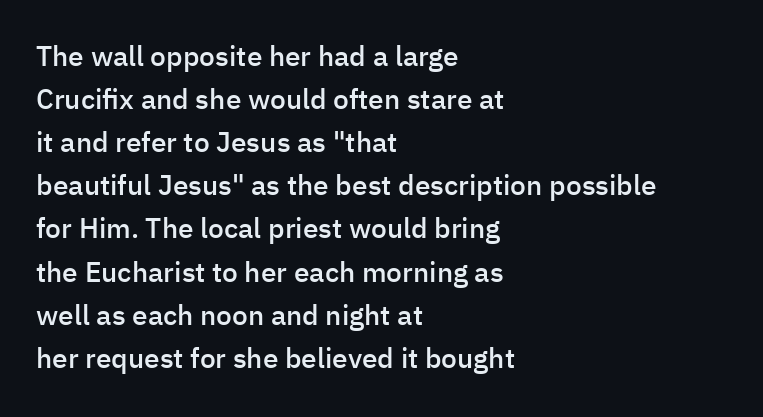
{"serif": "no", "italic": "no", "bold": "semi", "weight": "semibold", "width": "normal", "stroke_contrast": "low", "x_height": "medium", "monospaced": "no", "underline": "no", "align": "left", "line_spacing": "normal", "line_spacing_ratio": 1.54, "letter_spacing": "normal", "letter_spacing_em": 0.0, "glyph_px": 28}
